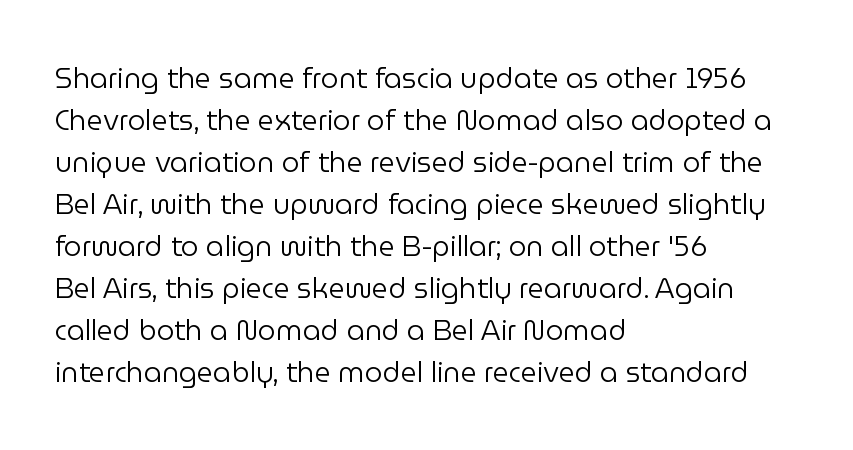
The image shows 28 px regular-weight sans-serif type, upright; set left-aligned, normal line spacing (1.5x), normal letter spacing, not underlined; low stroke contrast and a medium x-height.
